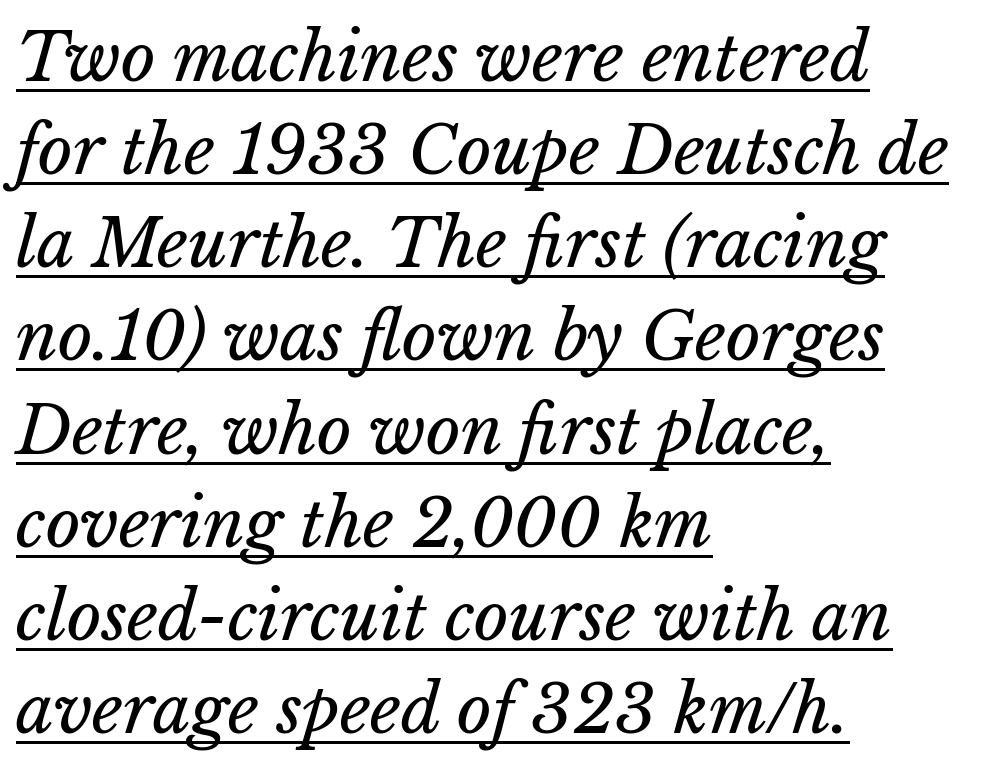
The image shows 67 px regular-weight type; set left-aligned, normal line spacing (1.39x), normal letter spacing, underlined; low stroke contrast and a medium x-height.
